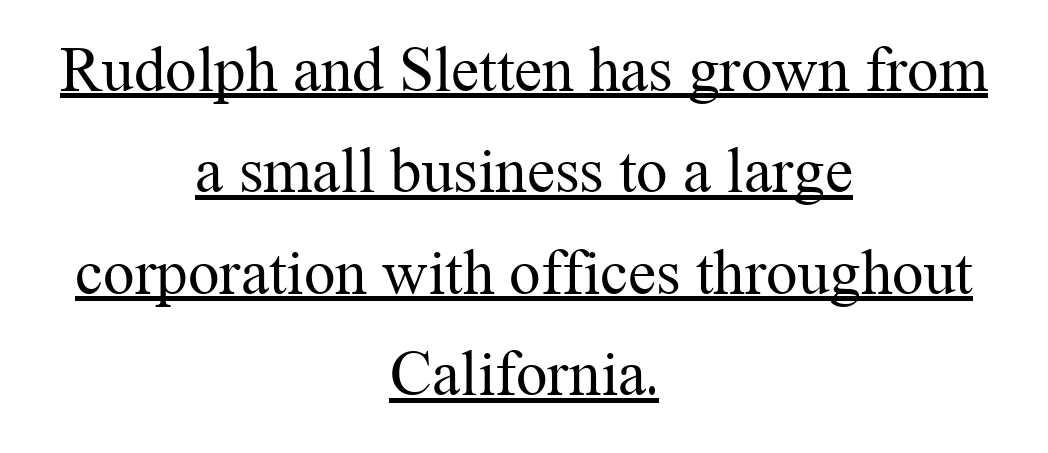
The letters stand straight up with perfectly vertical stems. The passage shown is underscored from start to finish. Reading down the column, the eye jumps a familiar distance to each next line. Short note: letters normally spaced.
